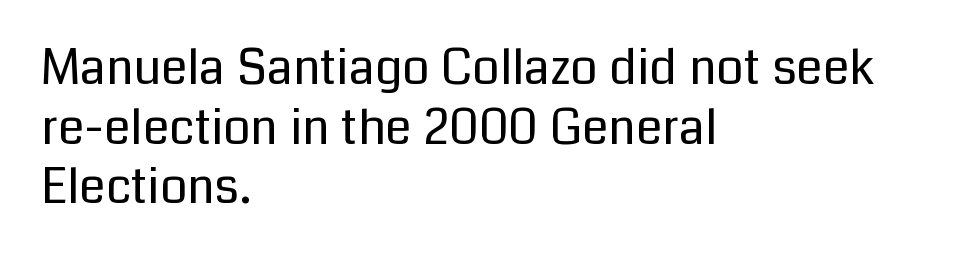
Does extra space separate the letters? No, they use regular spacing. Serif or sans? Sans — the stroke terminals are bare. The rendering uses natural spacing where letterforms have individual widths. The string is rendered with underlining switched off. Stems and bowls with no extra thickness — not bold.
